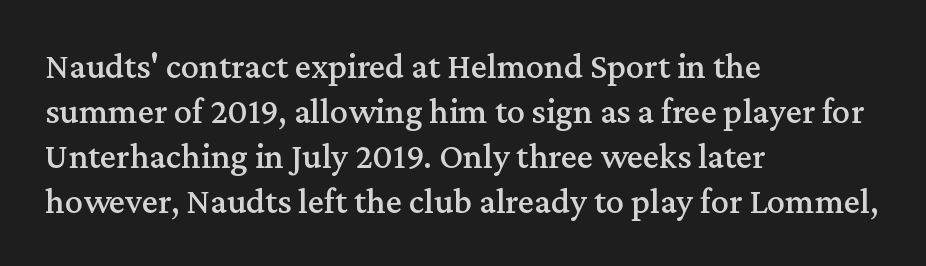
{"serif": "yes", "italic": "no", "width": "normal", "stroke_contrast": "medium", "x_height": "medium", "monospaced": "no", "underline": "no", "align": "left", "line_spacing": "normal", "line_spacing_ratio": 1.25, "letter_spacing": "normal", "letter_spacing_em": 0.0, "glyph_px": 36}
